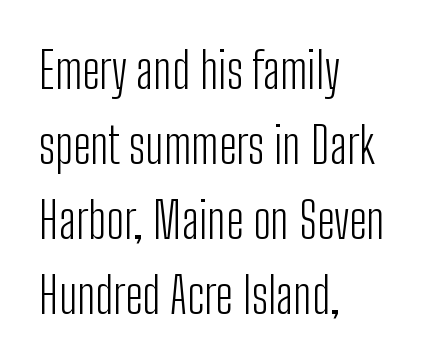
Q: Is the text bold? A: No.
Q: Is the text italic (slanted)? A: No, it is upright.
Q: Is the typeface a serif or a sans-serif typeface? A: Sans-serif.
Q: Is the text underlined? A: No.
Q: How is the paragraph aligned? A: Left-aligned.
Q: Is the spacing between letters normal or unusually wide? A: Normal.
Q: Is the spacing between lines tight, normal or loose? A: Normal.
Q: Width (condensed, normal, or wide)? A: Condensed.
Q: Stroke contrast? A: Low.
Q: x-height? A: Medium.
Q: Monospaced? A: No.
